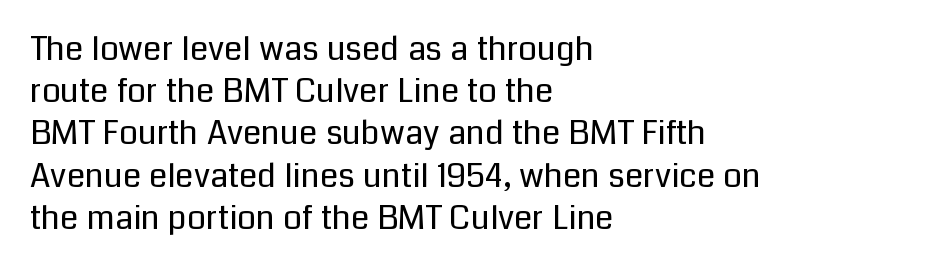
Q: Is the text bold? A: No.
Q: Is the text italic (slanted)? A: No, it is upright.
Q: Is the typeface a serif or a sans-serif typeface? A: Sans-serif.
Q: Is the text underlined? A: No.
Q: How is the paragraph aligned? A: Left-aligned.
Q: Is the spacing between letters normal or unusually wide? A: Normal.
Q: Is the spacing between lines tight, normal or loose? A: Normal.
Q: Width (condensed, normal, or wide)? A: Normal.
Q: Stroke contrast? A: Low.
Q: x-height? A: Medium.
Q: Monospaced? A: No.
